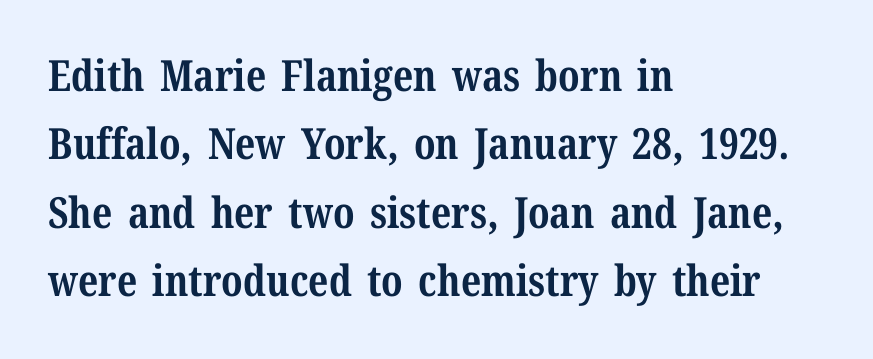
The image shows 43 px bold serif type, upright; set left-aligned, normal line spacing (1.59x), normal letter spacing, not underlined; medium stroke contrast and a medium x-height.
